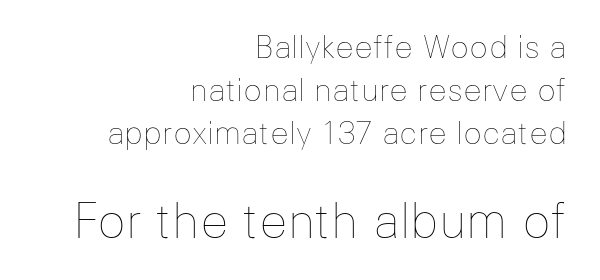
Q: Is the text bold? A: No.
Q: Is the text italic (slanted)? A: No, it is upright.
Q: Is the text underlined? A: No.
Q: How is the paragraph aligned? A: Right-aligned.
Q: Is the spacing between letters normal or unusually wide? A: Normal.
Q: Is the spacing between lines tight, normal or loose? A: Normal.
Q: Which block of text is set in a larger size, the first (top) or the second (bottom)? A: The second (bottom) one.
Q: Width (condensed, normal, or wide)? A: Normal.
Q: Stroke contrast? A: Low.
Q: x-height? A: Medium.
Q: Monospaced? A: No.
